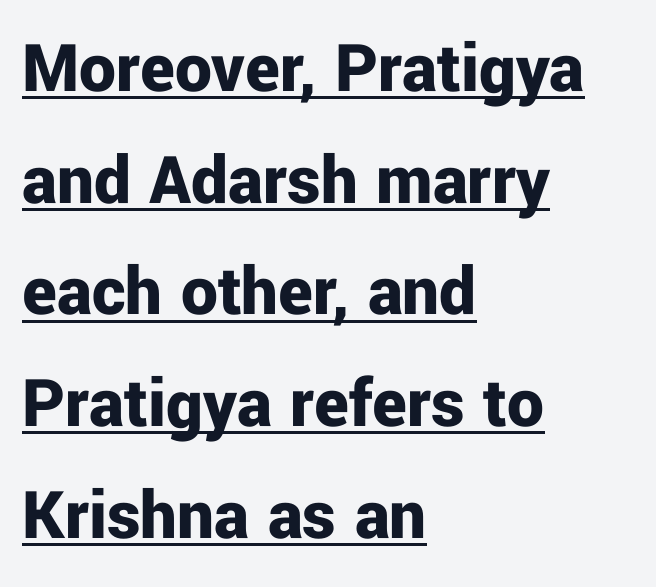
{"serif": "no", "italic": "no", "bold": "yes", "weight": "bold", "width": "normal", "stroke_contrast": "low", "x_height": "medium", "monospaced": "no", "underline": "yes", "align": "left", "line_spacing": "normal", "line_spacing_ratio": 1.53, "letter_spacing": "normal", "letter_spacing_em": 0.0, "glyph_px": 73}
